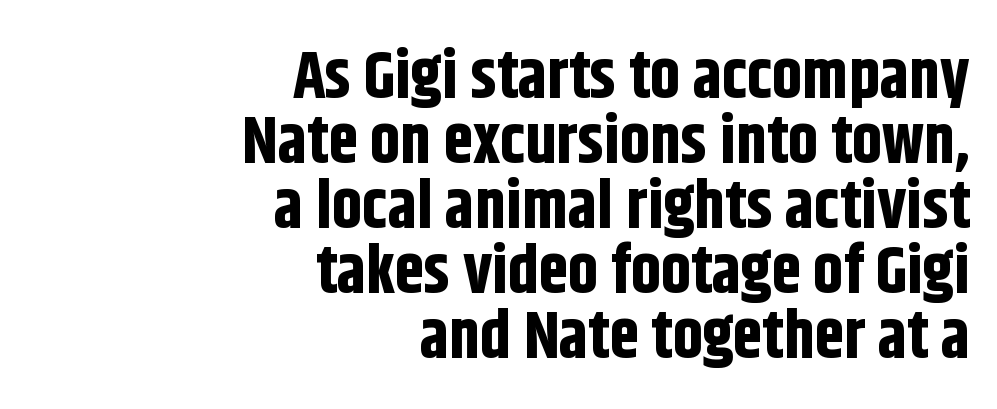
Q: Is the text bold? A: Yes.
Q: Is the text italic (slanted)? A: No, it is upright.
Q: Is the typeface a serif or a sans-serif typeface? A: Sans-serif.
Q: Is the text underlined? A: No.
Q: How is the paragraph aligned? A: Right-aligned.
Q: Is the spacing between letters normal or unusually wide? A: Normal.
Q: Is the spacing between lines tight, normal or loose? A: Tight.
Q: Width (condensed, normal, or wide)? A: Condensed.
Q: Stroke contrast? A: Low.
Q: x-height? A: Large.
Q: Monospaced? A: No.
